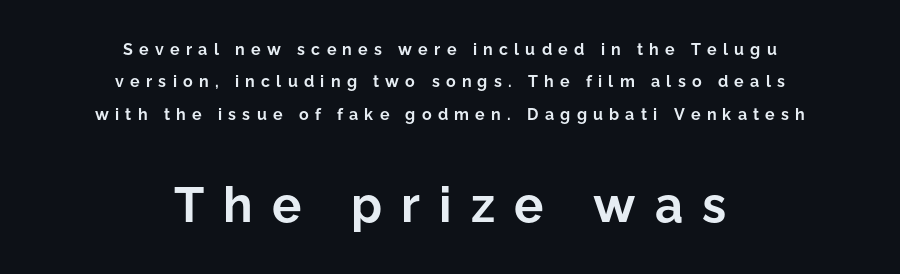
The image shows 49 px bold sans-serif type, upright; set centered, loose line spacing (2.02x), unusually wide letter spacing (+0.39 em), not underlined; the second (bottom) block is 3.06x larger; low stroke contrast and a medium x-height.
